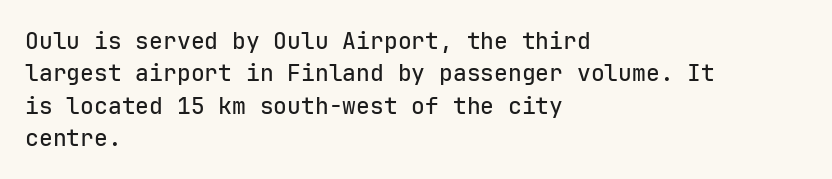
{"italic": "no", "underline": "no", "align": "left", "line_spacing": "normal", "line_spacing_ratio": 1.41, "letter_spacing": "normal", "letter_spacing_em": 0.0, "glyph_px": 23}
